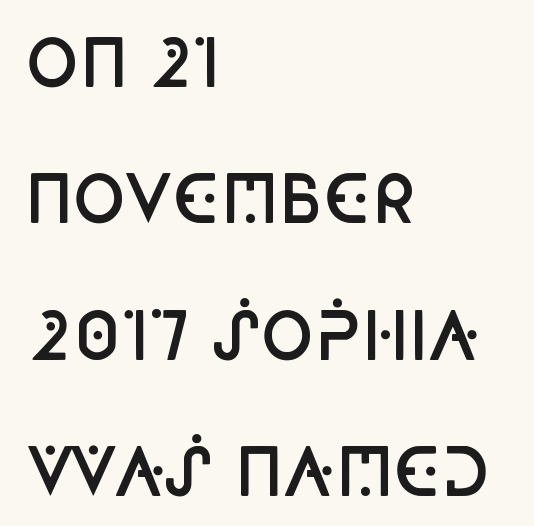
Q: Is the text bold? A: Semi-bold.
Q: Is the text italic (slanted)? A: No, it is upright.
Q: Is the typeface a serif or a sans-serif typeface? A: Sans-serif.
Q: Is the text underlined? A: No.
Q: How is the paragraph aligned? A: Left-aligned.
Q: Is the spacing between letters normal or unusually wide? A: Normal.
Q: Is the spacing between lines tight, normal or loose? A: Loose.
Q: Width (condensed, normal, or wide)? A: Condensed.
Q: Stroke contrast? A: Low.
Q: x-height? A: Large.
Q: Monospaced? A: No.
